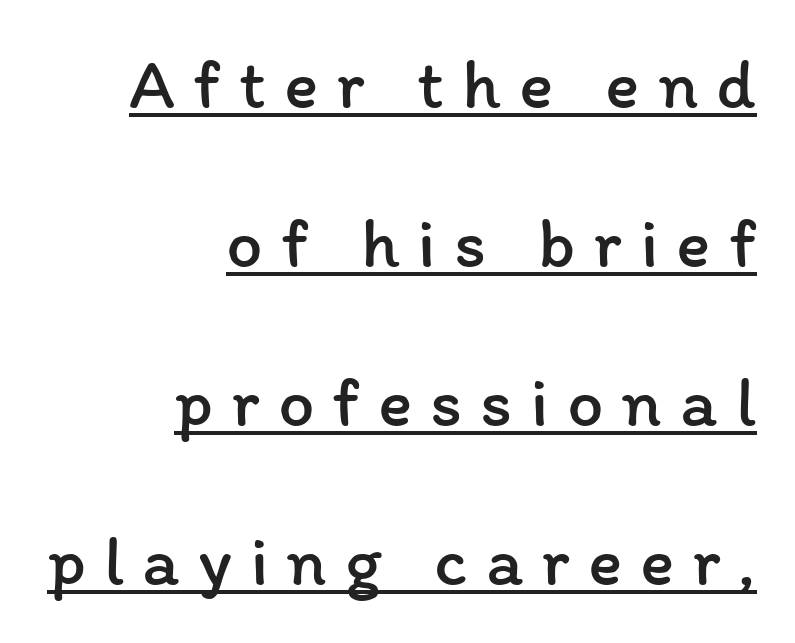
{"italic": "no", "bold": "no", "weight": "regular", "width": "normal", "stroke_contrast": "low", "x_height": "medium", "monospaced": "no", "underline": "yes", "align": "right", "line_spacing": "loose", "line_spacing_ratio": 2.21, "letter_spacing": "wide", "letter_spacing_em": 0.25, "glyph_px": 72}
